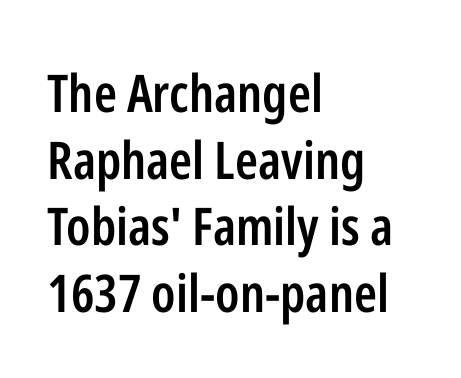
The image shows 52 px semibold, condensed sans-serif type, upright; set left-aligned, normal line spacing (1.28x), normal letter spacing, not underlined; low stroke contrast and a medium x-height.
